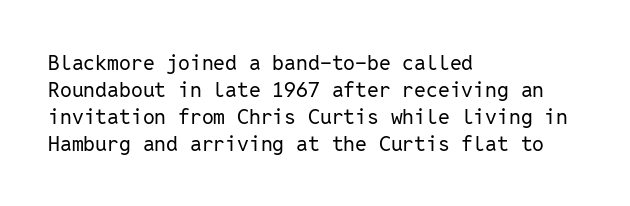
Q: Is the text bold? A: No.
Q: Is the text italic (slanted)? A: No, it is upright.
Q: Is the text underlined? A: No.
Q: How is the paragraph aligned? A: Left-aligned.
Q: Is the spacing between letters normal or unusually wide? A: Normal.
Q: Is the spacing between lines tight, normal or loose? A: Normal.
